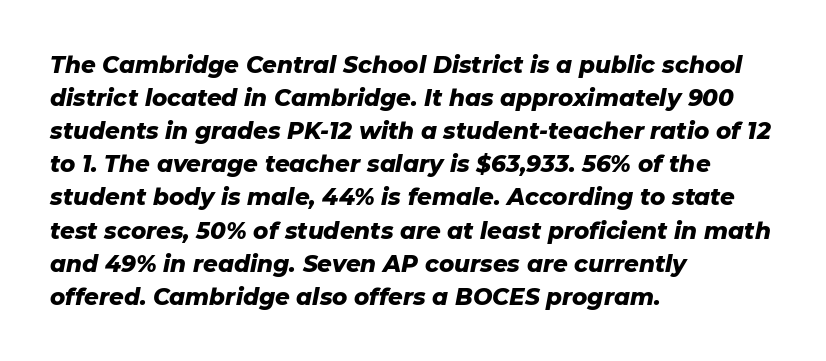
The passage shown is not underscored anywhere. Tall strokes in this sample are angled rather than plumb. One-word summary of the alignment: left. The letters sit at their default tracking, neither squeezed nor spread.
